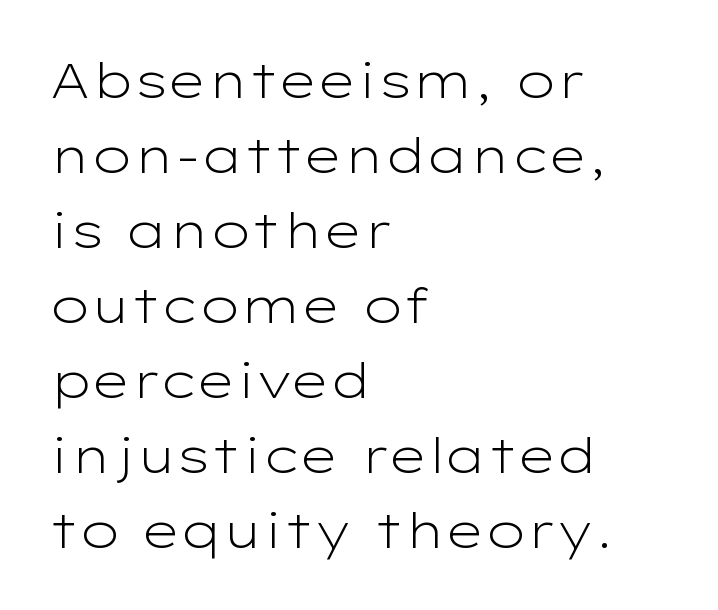
Unlike italic type, these characters show no tilt at all. Letters have the restrained weight of plain body copy at most. Any mark beneath the type? The region is blank. Each letter keeps its own natural width here, so spacing adapts to shape.
